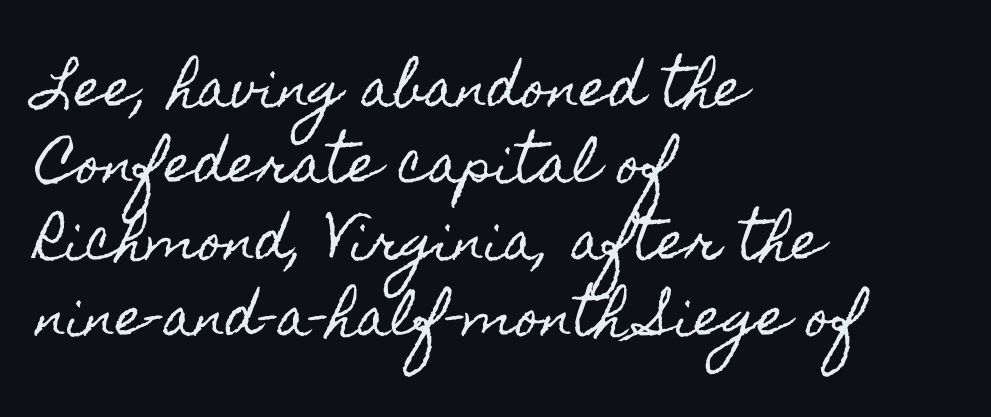
Q: Is the text italic (slanted)? A: Yes.
Q: Is the text underlined? A: No.
Q: How is the paragraph aligned? A: Left-aligned.
Q: Is the spacing between letters normal or unusually wide? A: Normal.
Q: Is the spacing between lines tight, normal or loose? A: Normal.
Q: Width (condensed, normal, or wide)? A: Condensed.
Q: x-height? A: Small.
Q: Monospaced? A: No.
